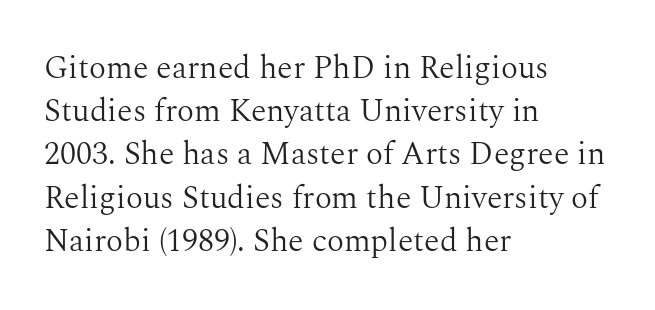
Line beginnings align vertically; line endings do not. The lettering holds an erect, upright posture throughout. A typesetter would call this leading conventional body-copy spacing. The font family rendered here belongs to the serif group. A typesetter would call this proportional, since set widths differ per character.
